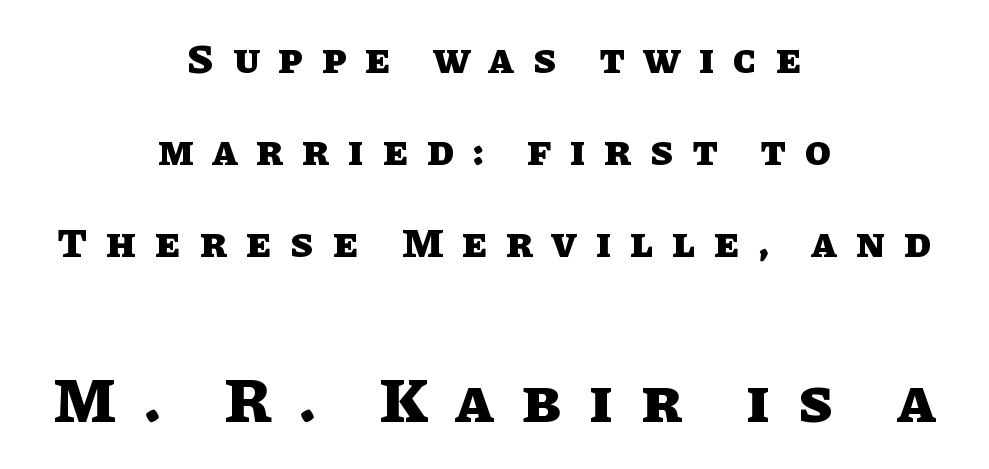
The image shows 63 px heavy type, upright; set centered, loose line spacing (2.19x), unusually wide letter spacing (+0.45 em), not underlined; the second (bottom) block is 1.5x larger; low stroke contrast and a large x-height.
